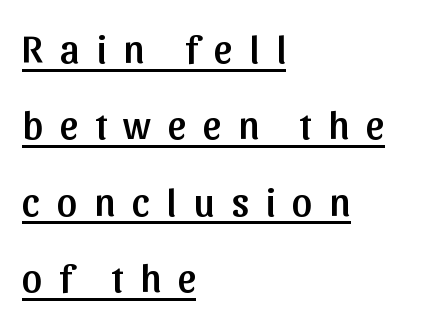
{"serif": "no", "italic": "no", "width": "normal", "stroke_contrast": "low", "x_height": "medium", "monospaced": "no", "underline": "yes", "align": "left", "line_spacing": "loose", "line_spacing_ratio": 1.91, "letter_spacing": "wide", "letter_spacing_em": 0.42, "glyph_px": 40}
